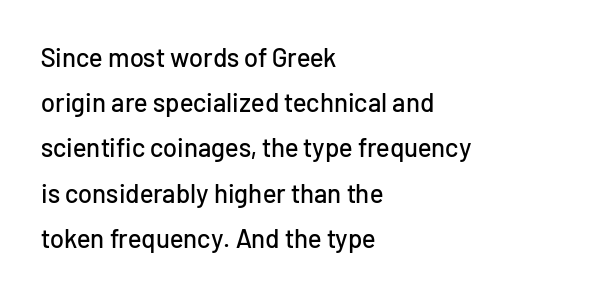
{"italic": "no", "underline": "no", "align": "left", "line_spacing_ratio": 1.74, "letter_spacing": "normal", "letter_spacing_em": 0.0, "glyph_px": 26}
